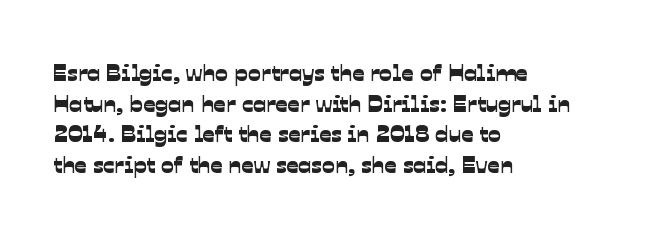
The image shows 24 px text type; set left-aligned, normal line spacing (1.28x), normal letter spacing, not underlined.
